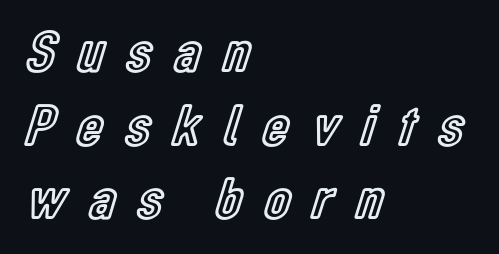
{"width": "condensed", "x_height": "medium", "monospaced": "no", "underline": "no", "align": "left", "line_spacing": "normal", "line_spacing_ratio": 1.25, "letter_spacing": "wide", "letter_spacing_em": 0.39, "glyph_px": 59}
